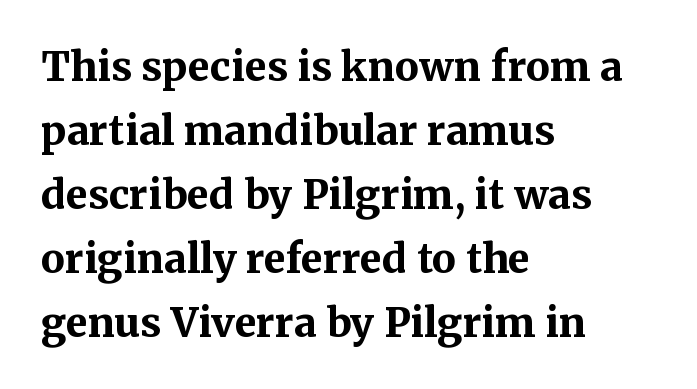
{"serif": "yes", "italic": "no", "bold": "yes", "weight": "bold", "width": "normal", "stroke_contrast": "medium", "x_height": "medium", "monospaced": "no", "underline": "no", "align": "left", "line_spacing": "normal", "line_spacing_ratio": 1.6, "letter_spacing": "normal", "letter_spacing_em": 0.0, "glyph_px": 40}
